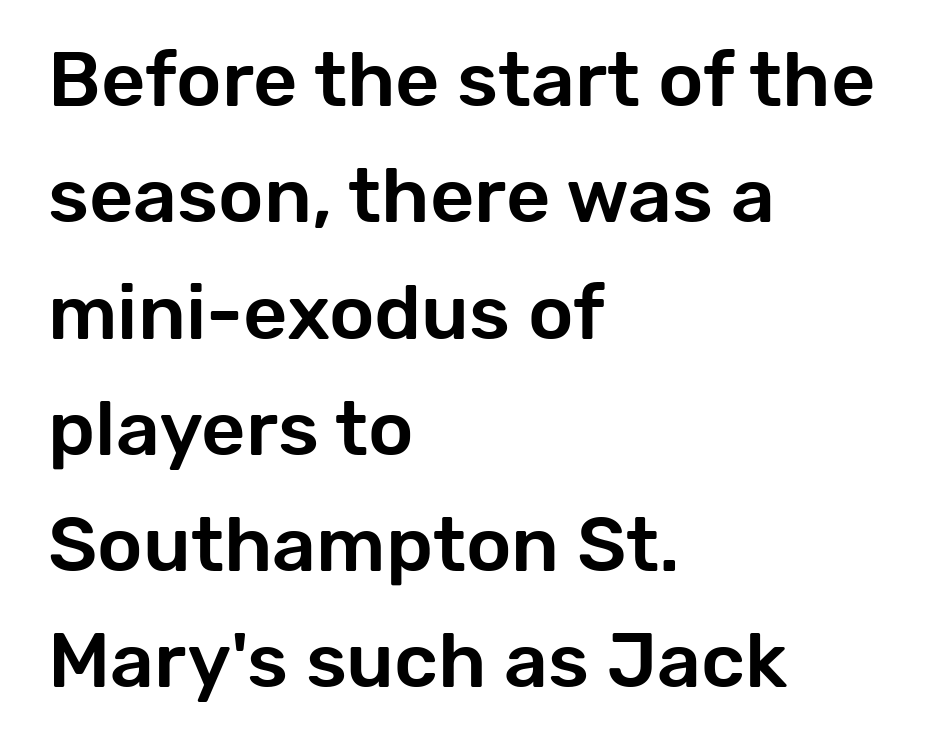
Q: Is the text italic (slanted)? A: No, it is upright.
Q: Is the typeface a serif or a sans-serif typeface? A: Sans-serif.
Q: Is the text underlined? A: No.
Q: How is the paragraph aligned? A: Left-aligned.
Q: Is the spacing between letters normal or unusually wide? A: Normal.
Q: Is the spacing between lines tight, normal or loose? A: Normal.
Q: Width (condensed, normal, or wide)? A: Normal.
Q: Stroke contrast? A: Low.
Q: x-height? A: Medium.
Q: Monospaced? A: No.
